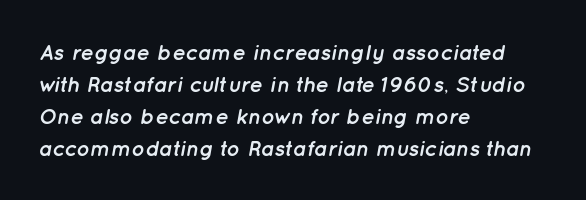
The image shows 22 px bold type, italic (leaning right); set left-aligned, normal line spacing (1.45x), normal letter spacing, not underlined.
